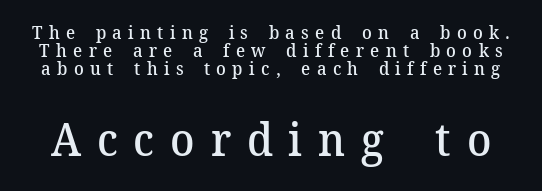
The image shows 45 px semibold serif type, upright; set tight line spacing (1.0x), unusually wide letter spacing (+0.35 em), not underlined; the second (bottom) block is 2.5x larger; medium stroke contrast and a medium x-height.
